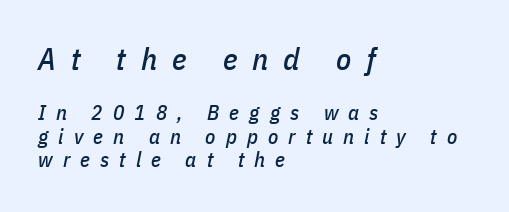
Q: Is the text italic (slanted)? A: Yes, it leans right by about 11 degrees.
Q: Is the text underlined? A: No.
Q: How is the paragraph aligned? A: Left-aligned.
Q: Is the spacing between letters normal or unusually wide? A: Unusually wide.
Q: Is the spacing between lines tight, normal or loose? A: Tight.
Q: Which block of text is set in a larger size, the first (top) or the second (bottom)? A: The first (top) one.
Q: Width (condensed, normal, or wide)? A: Condensed.
Q: Stroke contrast? A: Low.
Q: x-height? A: Medium.
Q: Monospaced? A: No.
